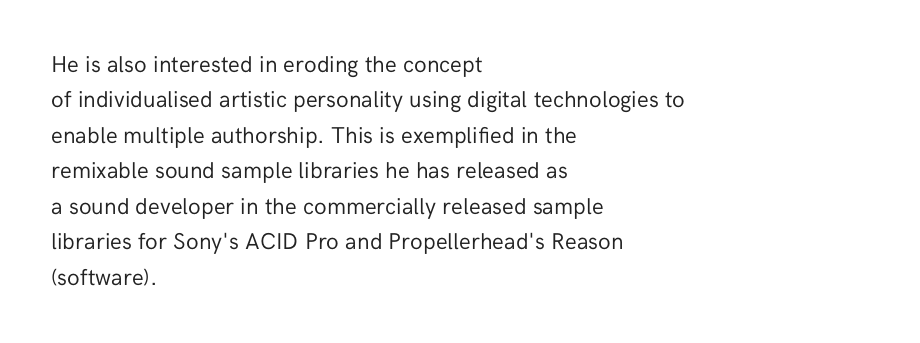
{"italic": "no", "bold": "no", "underline": "no", "align": "left", "line_spacing": "normal", "line_spacing_ratio": 1.54, "letter_spacing": "normal", "letter_spacing_em": 0.0, "glyph_px": 23}
